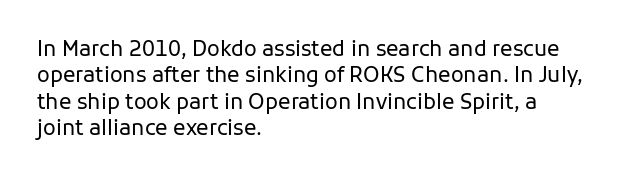
{"italic": "no", "bold": "no", "underline": "no", "align": "left", "line_spacing": "normal", "line_spacing_ratio": 1.26, "letter_spacing": "normal", "letter_spacing_em": 0.0, "glyph_px": 21}
